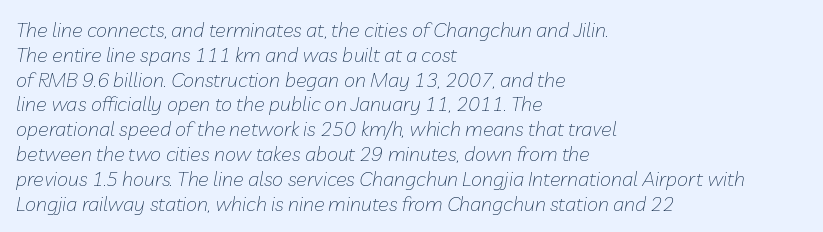
{"italic": "yes", "lean": "right", "slant_degrees": 10, "bold": "no", "underline": "no", "align": "left", "line_spacing_ratio": 1.24, "letter_spacing": "normal", "letter_spacing_em": 0.0, "glyph_px": 20}
